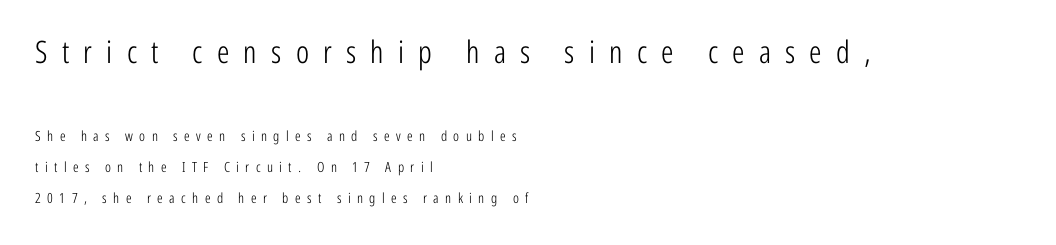
Teacher's note: observe the even left margin — that is flush-left alignment. It's the straight-up-and-down kind of type. Letterform terminals end flat and unadorned throughout the passage. Type size steps down from the first block to the second.
